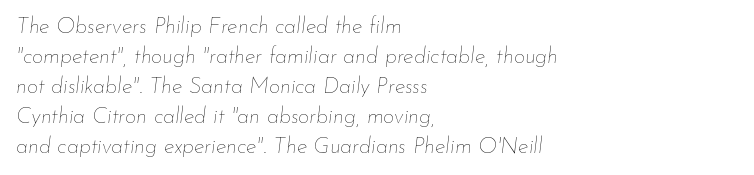
The image shows 22 px text type, italic (leaning right); set left-aligned, normal line spacing (1.36x), normal letter spacing, not underlined.
